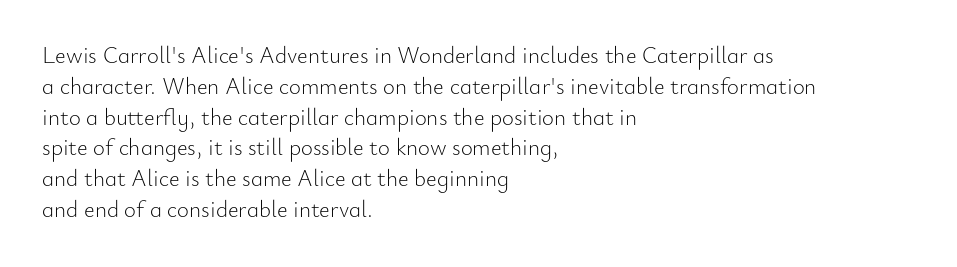
{"italic": "no", "bold": "no", "underline": "no", "align": "left", "line_spacing": "normal", "line_spacing_ratio": 1.34, "letter_spacing": "normal", "letter_spacing_em": 0.0, "glyph_px": 23}
